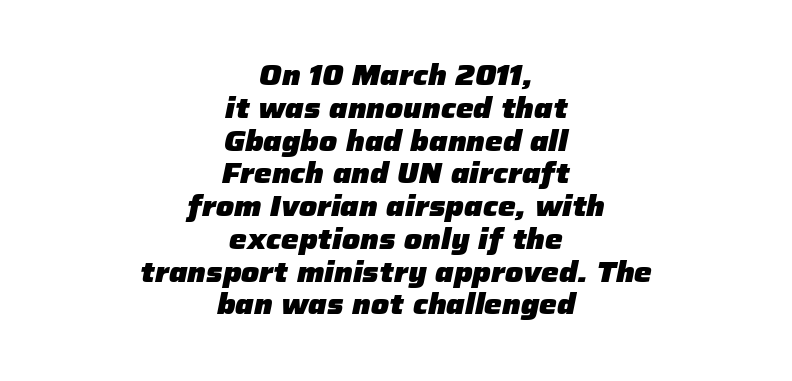
{"italic": "yes", "lean": "right", "slant_degrees": 12, "bold": "yes", "weight": "heavy", "width": "normal", "stroke_contrast": "low", "x_height": "medium", "monospaced": "no", "underline": "no", "align": "center", "line_spacing_ratio": 1.17, "letter_spacing": "normal", "letter_spacing_em": 0.0, "glyph_px": 28}
